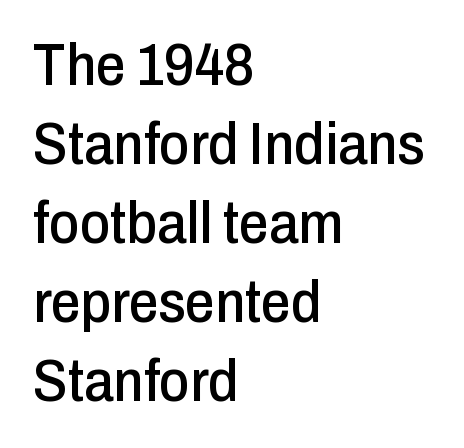
{"serif": "no", "italic": "no", "width": "condensed", "stroke_contrast": "low", "x_height": "medium", "monospaced": "no", "underline": "no", "align": "left", "line_spacing": "normal", "line_spacing_ratio": 1.34, "letter_spacing": "normal", "letter_spacing_em": 0.0, "glyph_px": 59}
